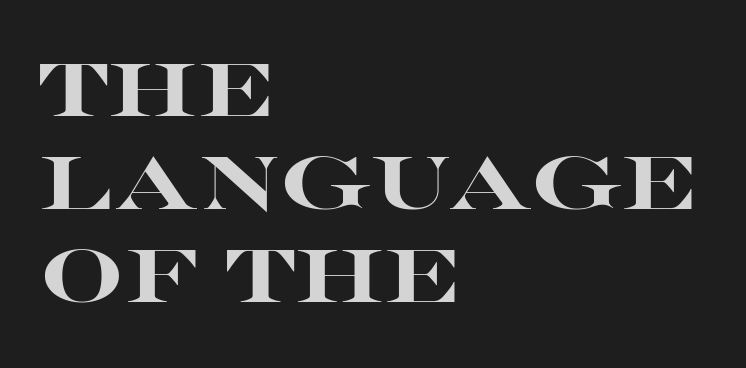
The image shows 74 px heavy, wide type, upright; set left-aligned, normal line spacing (1.26x), normal letter spacing, not underlined; high stroke contrast and a large x-height.
